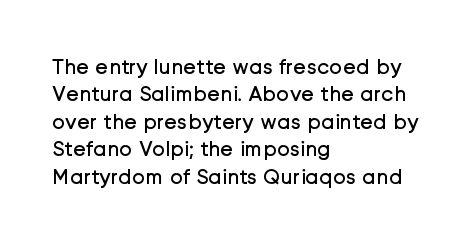
{"italic": "no", "bold": "no", "underline": "no", "align": "left", "line_spacing": "normal", "line_spacing_ratio": 1.25, "letter_spacing": "normal", "letter_spacing_em": 0.0, "glyph_px": 22}
